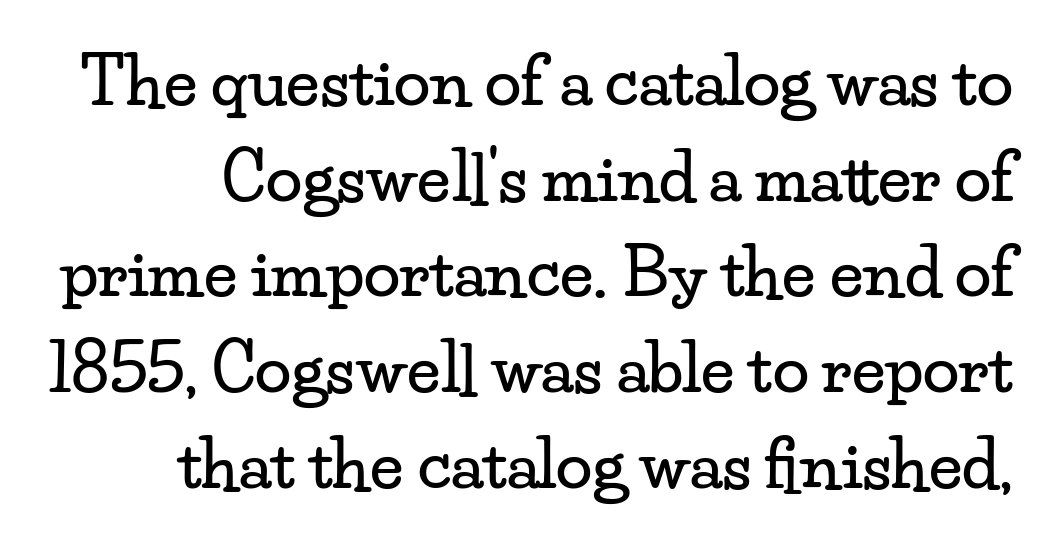
The image shows 66 px wide serif type, upright; set normal line spacing (1.45x), normal letter spacing, not underlined; low stroke contrast and a small x-height.
